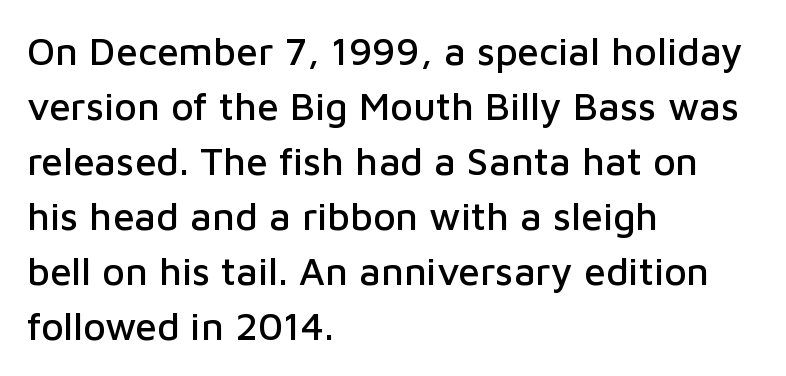
The image shows 39 px sans-serif type, upright; set left-aligned, normal line spacing (1.41x), normal letter spacing, not underlined; low stroke contrast and a medium x-height.
